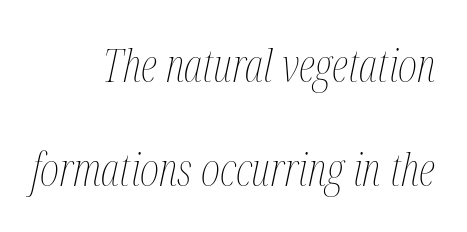
{"italic": "yes", "lean": "right", "slant_degrees": 12, "bold": "no", "weight": "thin", "width": "condensed", "stroke_contrast": "medium", "x_height": "medium", "monospaced": "no", "underline": "no", "align": "right", "line_spacing": "loose", "line_spacing_ratio": 2.26, "letter_spacing": "normal", "letter_spacing_em": 0.0, "glyph_px": 46}
